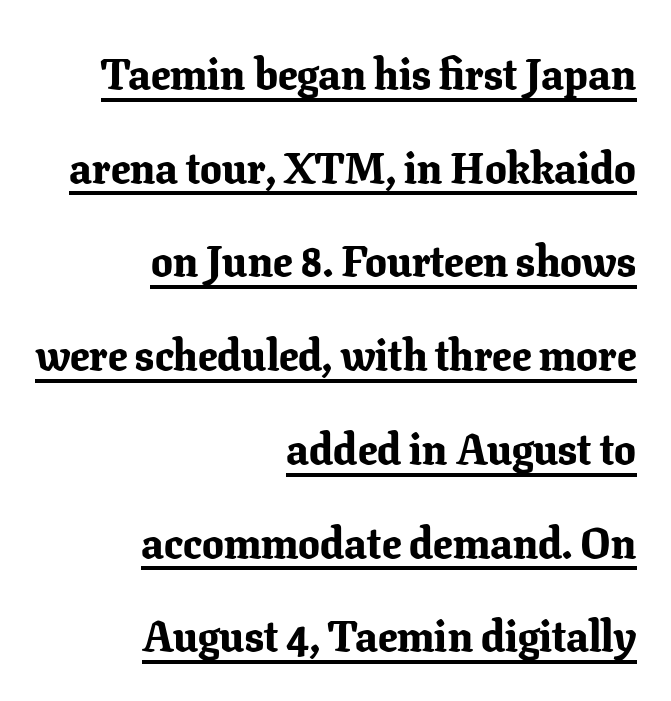
The image shows 43 px bold serif type, upright; set right-aligned, loose line spacing (2.18x), normal letter spacing, underlined; low stroke contrast and a medium x-height.
